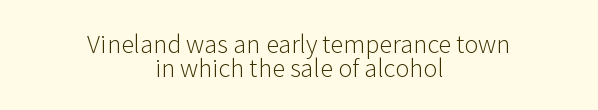
Q: Is the text bold? A: No.
Q: Is the text italic (slanted)? A: No, it is upright.
Q: Is the text underlined? A: No.
Q: How is the paragraph aligned? A: Centered.
Q: Is the spacing between letters normal or unusually wide? A: Normal.
Q: Is the spacing between lines tight, normal or loose? A: Tight.
